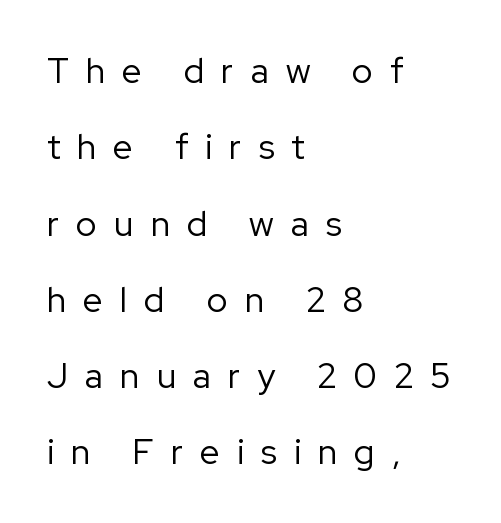
Q: Is the text bold? A: No.
Q: Is the text italic (slanted)? A: No, it is upright.
Q: Is the typeface a serif or a sans-serif typeface? A: Sans-serif.
Q: Is the text underlined? A: No.
Q: How is the paragraph aligned? A: Left-aligned.
Q: Is the spacing between letters normal or unusually wide? A: Unusually wide.
Q: Is the spacing between lines tight, normal or loose? A: Loose.
Q: Width (condensed, normal, or wide)? A: Normal.
Q: Stroke contrast? A: Low.
Q: x-height? A: Medium.
Q: Monospaced? A: No.
